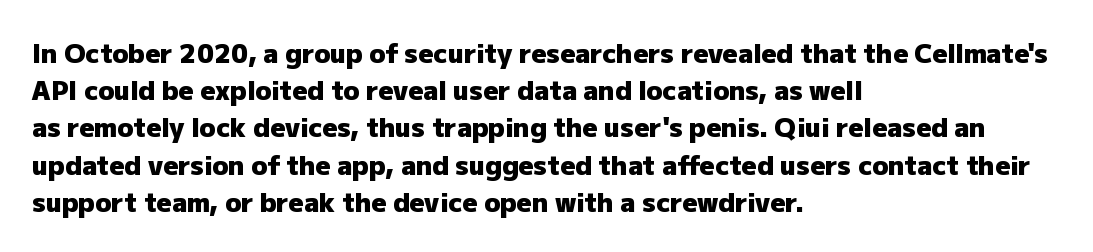
The image shows 26 px bold type, upright; set left-aligned, normal line spacing (1.43x), normal letter spacing, not underlined.
